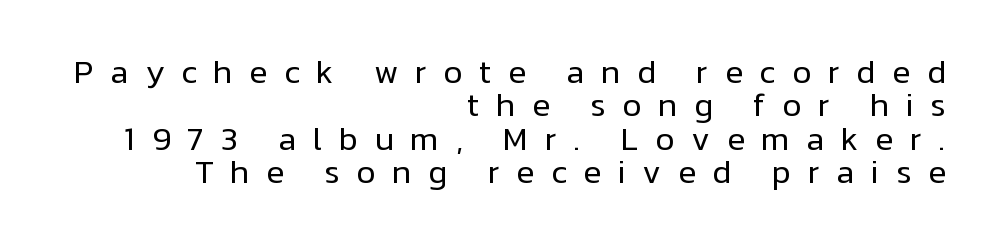
Q: Is the text bold? A: No.
Q: Is the text italic (slanted)? A: No, it is upright.
Q: Is the typeface a serif or a sans-serif typeface? A: Sans-serif.
Q: Is the text underlined? A: No.
Q: How is the paragraph aligned? A: Right-aligned.
Q: Is the spacing between letters normal or unusually wide? A: Unusually wide.
Q: Is the spacing between lines tight, normal or loose? A: Tight.
Q: Width (condensed, normal, or wide)? A: Normal.
Q: Stroke contrast? A: Low.
Q: x-height? A: Medium.
Q: Monospaced? A: No.
